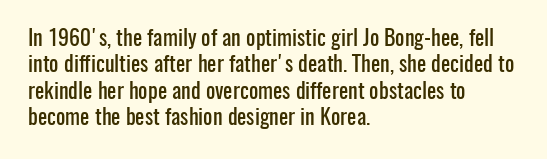
The image shows 22 px text type, upright; set left-aligned, line spacing 1.2x, normal letter spacing, not underlined.
